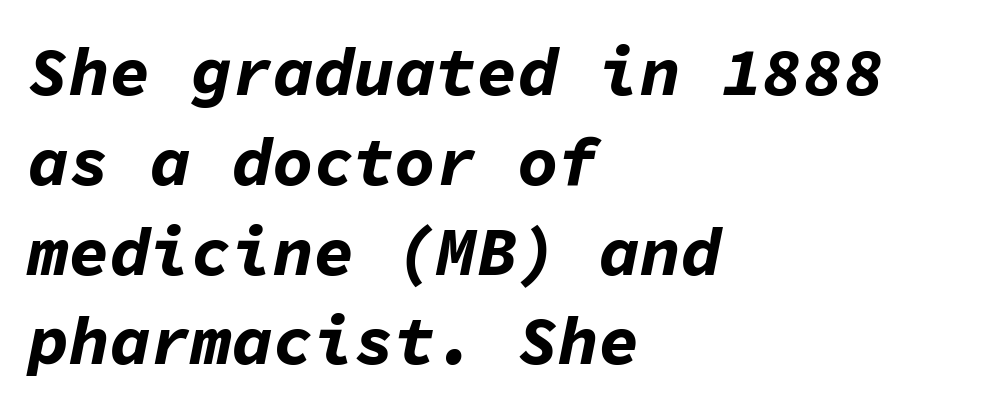
The image shows 68 px bold type, italic (leaning right), monospaced; set left-aligned, normal line spacing (1.32x), normal letter spacing, not underlined; low stroke contrast and a medium x-height.
